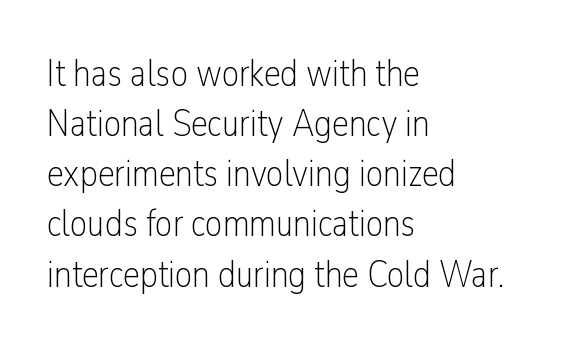
Q: Is the text bold? A: No.
Q: Is the text italic (slanted)? A: No, it is upright.
Q: Is the typeface a serif or a sans-serif typeface? A: Sans-serif.
Q: Is the text underlined? A: No.
Q: How is the paragraph aligned? A: Left-aligned.
Q: Is the spacing between letters normal or unusually wide? A: Normal.
Q: Is the spacing between lines tight, normal or loose? A: Normal.
Q: Width (condensed, normal, or wide)? A: Condensed.
Q: Stroke contrast? A: Low.
Q: x-height? A: Medium.
Q: Monospaced? A: No.
